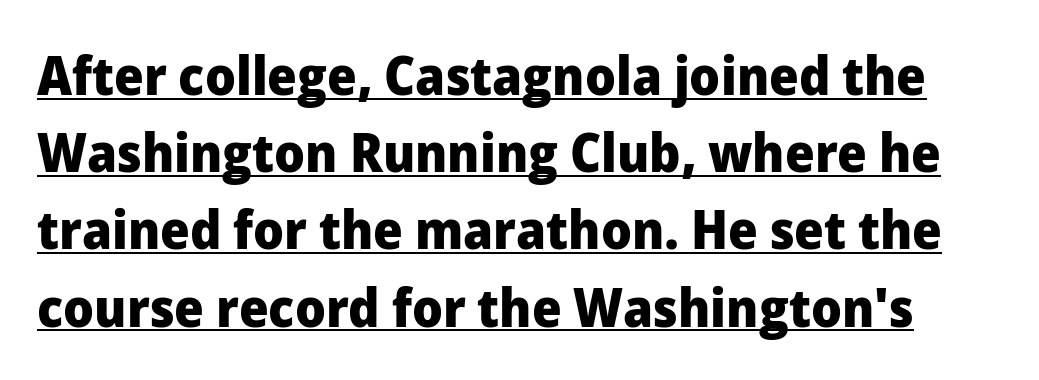
The image shows 54 px heavy sans-serif type, upright; set normal line spacing (1.43x), normal letter spacing, underlined; low stroke contrast and a medium x-height.
